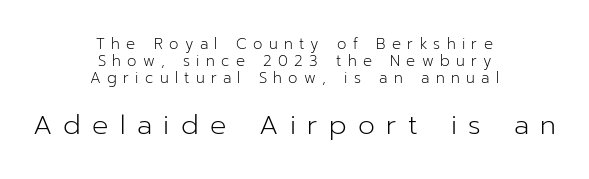
The weight tops out at a normal text grade. Any mark beneath the type? The region is blank. Successive baselines arrive quickly, one right under another. Characters remain perfectly vertical along every line.
